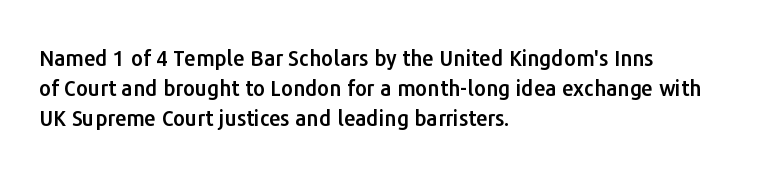
{"italic": "no", "underline": "no", "align": "left", "line_spacing": "normal", "line_spacing_ratio": 1.44, "letter_spacing": "normal", "letter_spacing_em": 0.0, "glyph_px": 21}
